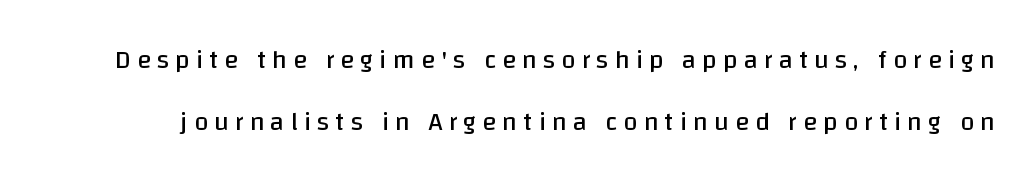
The designer dialed line spacing up above the default. Stems here are at most as thick as an everyday book face. The lettering holds an erect, upright posture throughout. Honestly, the letter spacing is so wide it's the main thing you notice. Glance below the letters and you will spot only blank space.
